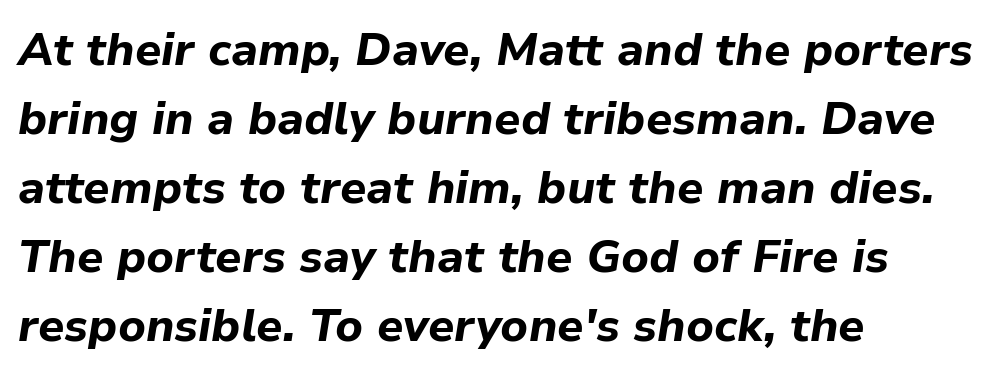
The image shows 46 px bold type, italic (leaning right); set left-aligned, normal line spacing (1.5x), normal letter spacing, not underlined; low stroke contrast and a medium x-height.
